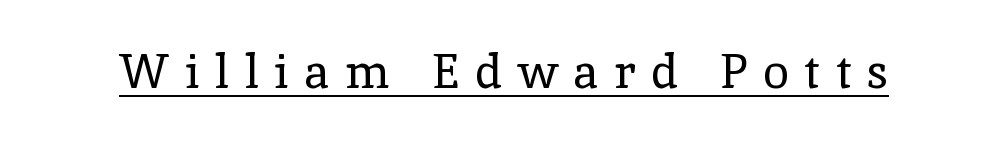
Q: Is the text bold? A: No.
Q: Is the text italic (slanted)? A: No, it is upright.
Q: Is the typeface a serif or a sans-serif typeface? A: Serif.
Q: Is the text underlined? A: Yes.
Q: Is the spacing between letters normal or unusually wide? A: Unusually wide.
Q: Width (condensed, normal, or wide)? A: Normal.
Q: x-height? A: Medium.
Q: Monospaced? A: No.
